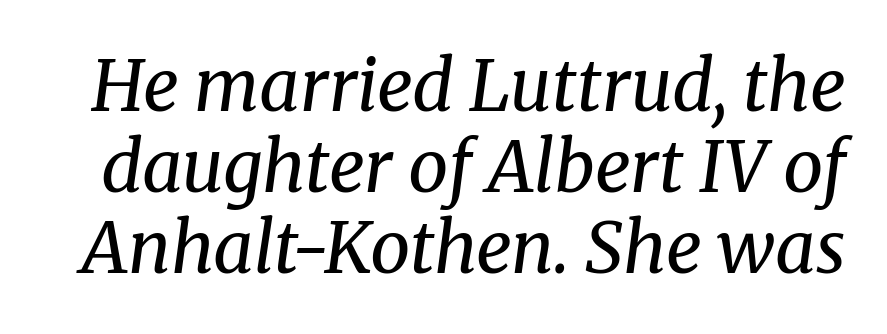
Q: Is the text bold? A: No.
Q: Is the text italic (slanted)? A: Yes, it leans right by about 8 degrees.
Q: Is the typeface a serif or a sans-serif typeface? A: Serif.
Q: Is the text underlined? A: No.
Q: Is the spacing between letters normal or unusually wide? A: Normal.
Q: Is the spacing between lines tight, normal or loose? A: Tight.
Q: Width (condensed, normal, or wide)? A: Normal.
Q: Stroke contrast? A: Medium.
Q: x-height? A: Medium.
Q: Monospaced? A: No.
